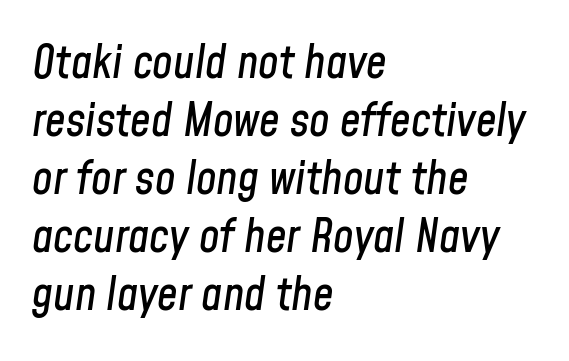
{"italic": "yes", "lean": "right", "slant_degrees": 8, "width": "condensed", "stroke_contrast": "low", "x_height": "medium", "monospaced": "no", "underline": "no", "align": "left", "line_spacing": "normal", "line_spacing_ratio": 1.26, "letter_spacing": "normal", "letter_spacing_em": 0.0, "glyph_px": 46}
